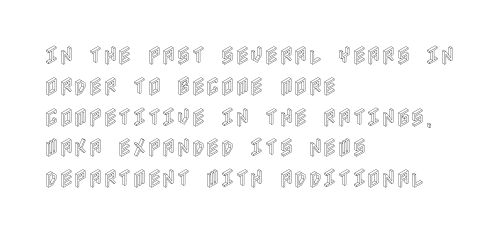
Letter spacing: default. This rendering uses left alignment, leaving the right contour irregular. The axis of the letterforms is exactly vertical. Evenly set lines give the paragraph a standard silhouette.
